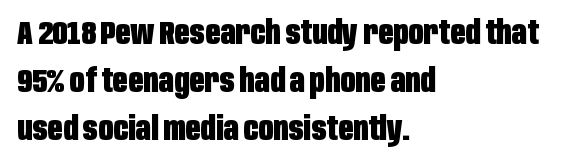
{"serif": "no", "italic": "no", "bold": "yes", "weight": "heavy", "width": "condensed", "stroke_contrast": "low", "x_height": "large", "monospaced": "no", "underline": "no", "align": "left", "line_spacing": "normal", "line_spacing_ratio": 1.45, "letter_spacing": "normal", "letter_spacing_em": 0.0, "glyph_px": 33}
